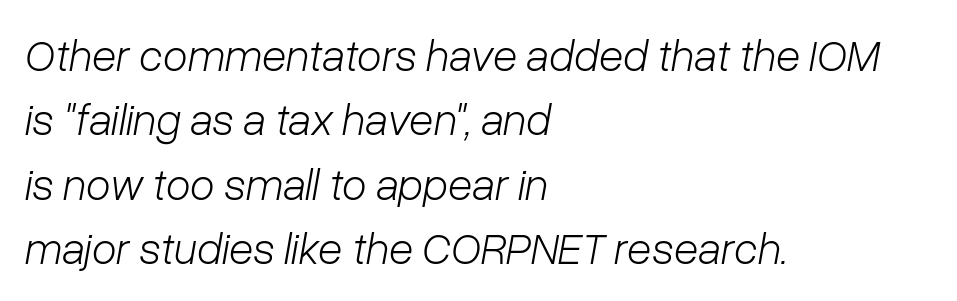
Q: Is the text bold? A: No.
Q: Is the text italic (slanted)? A: Yes, it leans right by about 10 degrees.
Q: Is the text underlined? A: No.
Q: How is the paragraph aligned? A: Left-aligned.
Q: Is the spacing between letters normal or unusually wide? A: Normal.
Q: Is the spacing between lines tight, normal or loose? A: Normal.
Q: Width (condensed, normal, or wide)? A: Normal.
Q: Stroke contrast? A: Low.
Q: x-height? A: Medium.
Q: Monospaced? A: No.
